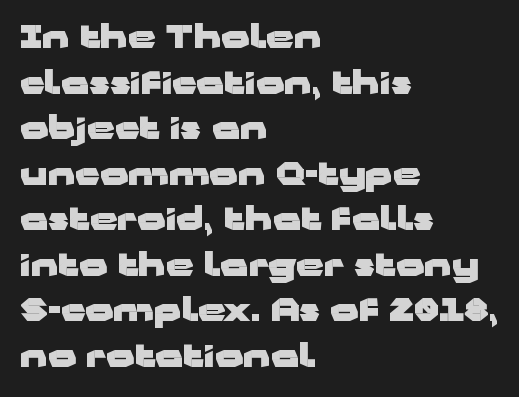
The image shows 31 px heavy, wide sans-serif type, upright; set left-aligned, normal line spacing (1.47x), normal letter spacing, not underlined; low stroke contrast and a medium x-height.
